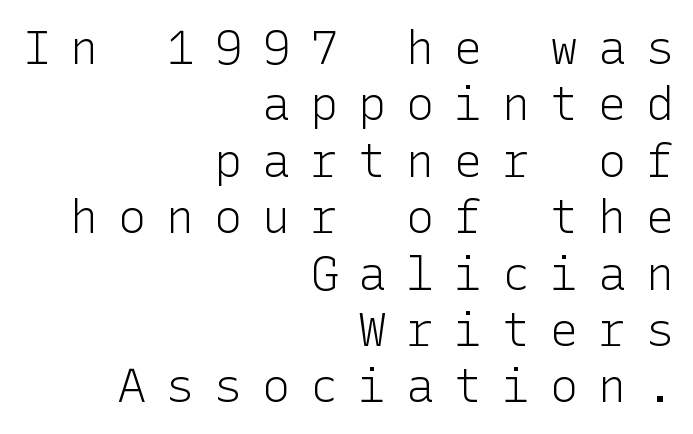
Which margin do the lines hug? The right one — the left edge is uneven. When letters stand straight like this, we call the style roman or upright. This rendering features lettering with no underline. Is the letter spacing exaggerated? Yes — the characters are pushed far apart. Heft: none added — not bold. Typographically, this falls in the sans-serif category.
